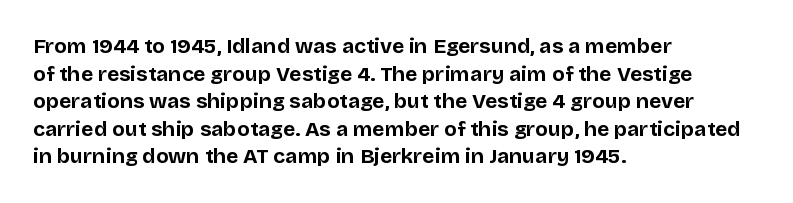
Q: Is the text bold? A: Yes.
Q: Is the text italic (slanted)? A: No, it is upright.
Q: Is the text underlined? A: No.
Q: How is the paragraph aligned? A: Left-aligned.
Q: Is the spacing between letters normal or unusually wide? A: Normal.
Q: Is the spacing between lines tight, normal or loose? A: Normal.
